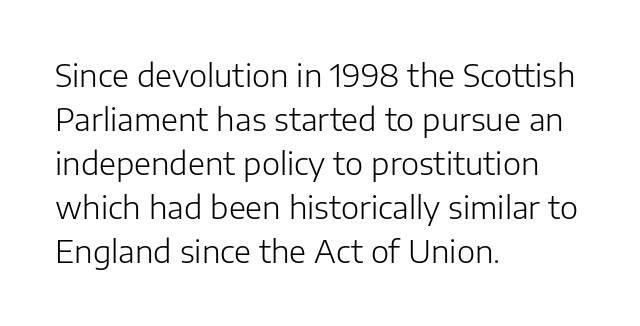
The image shows 31 px light sans-serif type, upright; set left-aligned, normal line spacing (1.42x), normal letter spacing, not underlined; low stroke contrast and a medium x-height.
